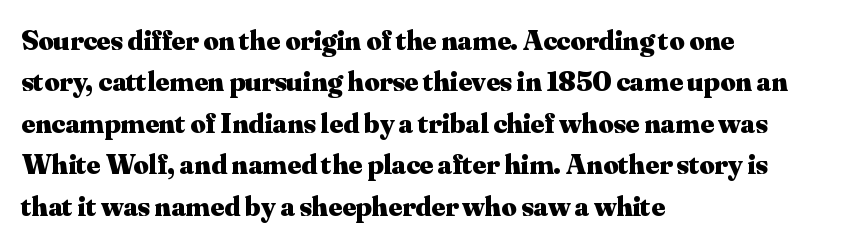
Heavy, bold letterforms. Proportional: the letters do not fall into vertical columns. Left-aligned paragraph, ragged on the right. The line texture is even and compact thanks to regular tracking.
